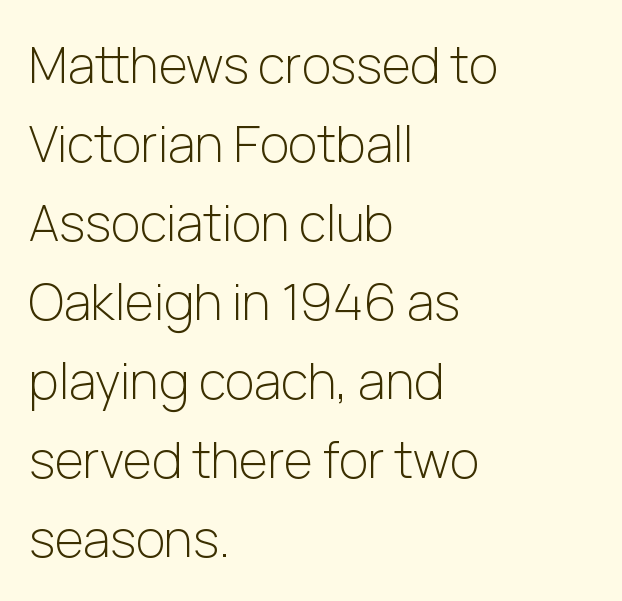
{"serif": "no", "italic": "no", "bold": "no", "weight": "light", "width": "normal", "stroke_contrast": "low", "x_height": "medium", "monospaced": "no", "underline": "no", "align": "left", "line_spacing": "normal", "line_spacing_ratio": 1.58, "letter_spacing": "normal", "letter_spacing_em": 0.0, "glyph_px": 50}
